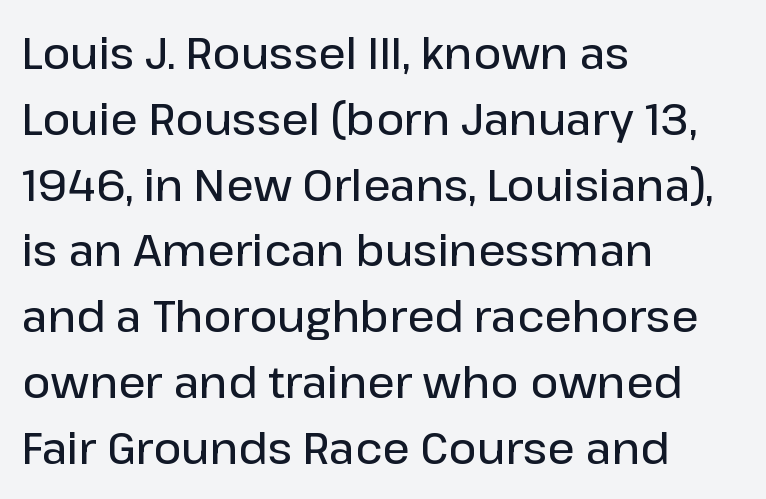
{"serif": "no", "italic": "no", "bold": "semi", "weight": "semibold", "width": "normal", "stroke_contrast": "low", "x_height": "medium", "monospaced": "no", "underline": "no", "align": "left", "line_spacing": "normal", "line_spacing_ratio": 1.53, "letter_spacing": "normal", "letter_spacing_em": 0.0, "glyph_px": 43}
